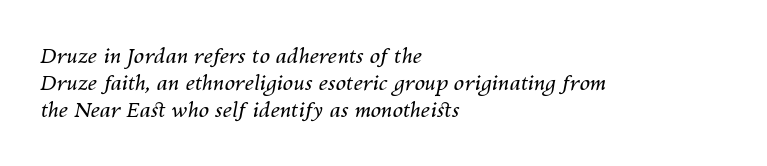
Casual observation: everything's shoved over to the left. These lines keep a tight, regular rhythm from letter to letter. Reading down the column, the eye jumps a familiar distance to each next line. The words here are not underlined.
